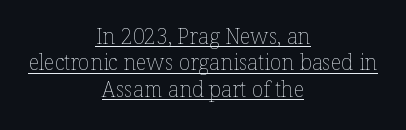
Does the copy run flush right? No — it is centered line by line. The words here are underlined. Compared with typical paragraphs, the rows here are spaced about the same. This reads as an unemphasized weight, regular at the heaviest. Nobody touched the tracking dial on this one.
